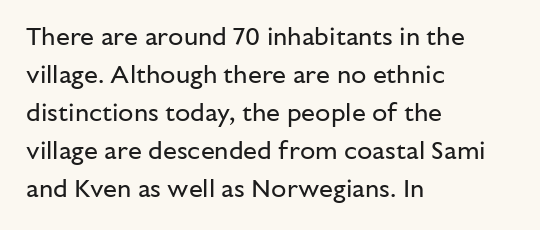
{"italic": "no", "bold": "no", "underline": "no", "align": "left", "line_spacing": "normal", "line_spacing_ratio": 1.52, "letter_spacing": "normal", "letter_spacing_em": 0.0, "glyph_px": 25}
